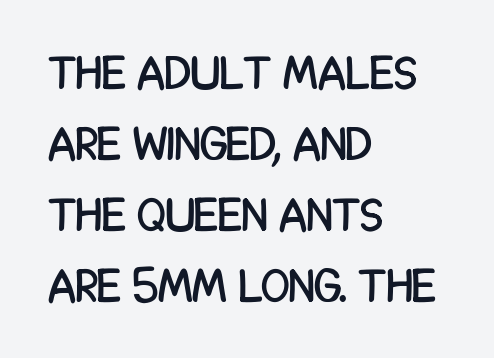
Serifs: no, the terminals of the letterforms are clean. Compared with typical paragraphs, the rows here are spaced about the same. No italicization has been applied; the sample stays upright. Looks like regular typesetting: each glyph gets only the width it needs. Look at the tracking — it's just the regular setting, nothing added. Only glyphs here, with clear space below each row.
